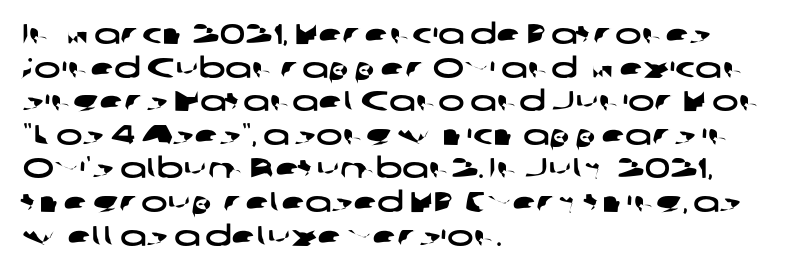
The image shows 28 px wide sans-serif type; set left-aligned, line spacing 1.2x, normal letter spacing, not underlined; low stroke contrast and a medium x-height.
